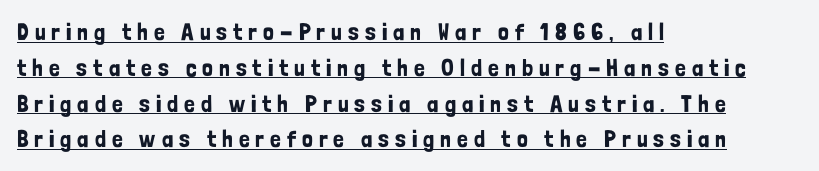
{"italic": "no", "underline": "yes", "align": "left", "line_spacing": "normal", "line_spacing_ratio": 1.49, "letter_spacing": "wide", "letter_spacing_em": 0.25, "glyph_px": 24}
